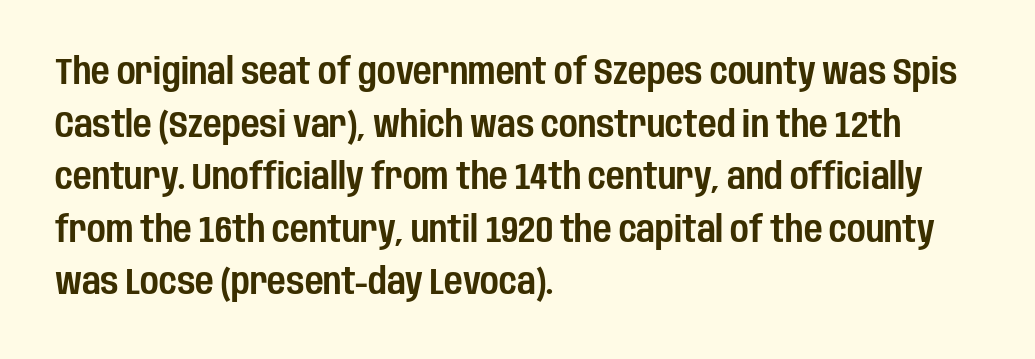
Q: Is the text italic (slanted)? A: No, it is upright.
Q: Is the typeface a serif or a sans-serif typeface? A: Sans-serif.
Q: Is the text underlined? A: No.
Q: How is the paragraph aligned? A: Left-aligned.
Q: Is the spacing between letters normal or unusually wide? A: Normal.
Q: Is the spacing between lines tight, normal or loose? A: Normal.
Q: Width (condensed, normal, or wide)? A: Condensed.
Q: Stroke contrast? A: Low.
Q: x-height? A: Large.
Q: Monospaced? A: No.
